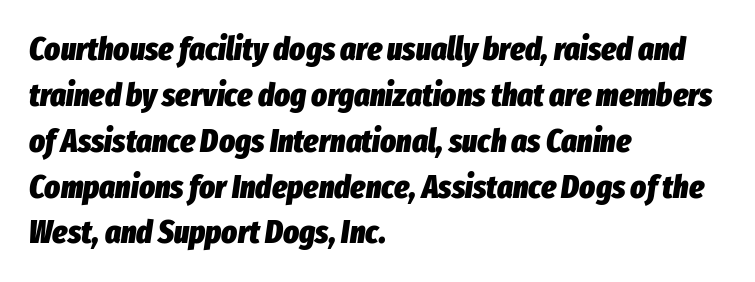
Compared with ordinary roman type, these characters are visibly tilted. The rows are spaced the way most documents space them. These lines are rendered in a variable-pitch font. Nobody drew a line under any word here.
